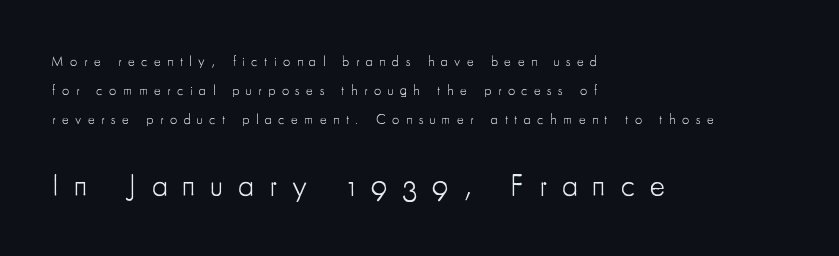
The image shows 32 px light, condensed sans-serif type, upright; set left-aligned, loose line spacing (2.08x), unusually wide letter spacing (+0.47 em), not underlined; the second (bottom) block is 2.29x larger; low stroke contrast and a small x-height.
